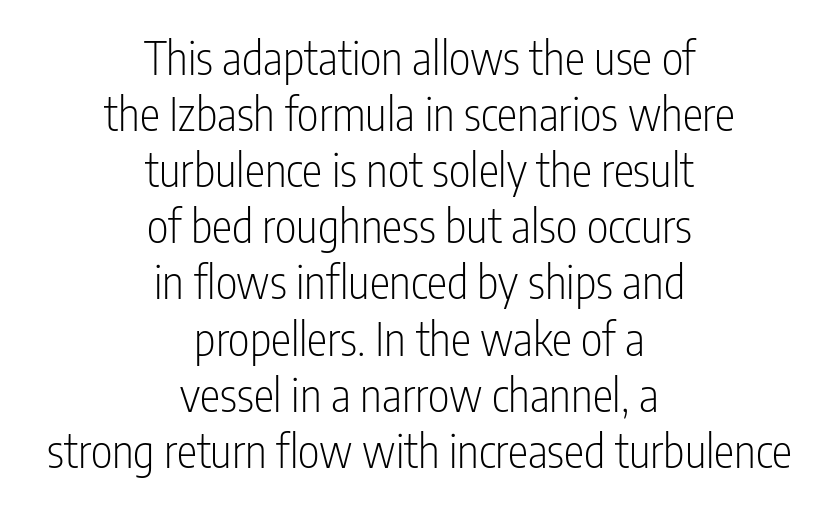
Students, note that the glyphs here touch the page at normal intervals. Every character sits straight up, as roman type does. The space beneath each line is pristine and unruled. Where is the straight margin? There isn't one; the lines are centered. A sans-serif font was chosen for this passage.
